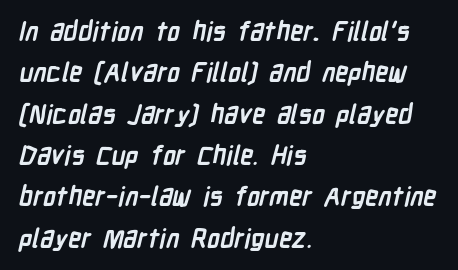
The image shows 26 px bold type; set left-aligned, normal line spacing (1.59x), normal letter spacing, not underlined.
